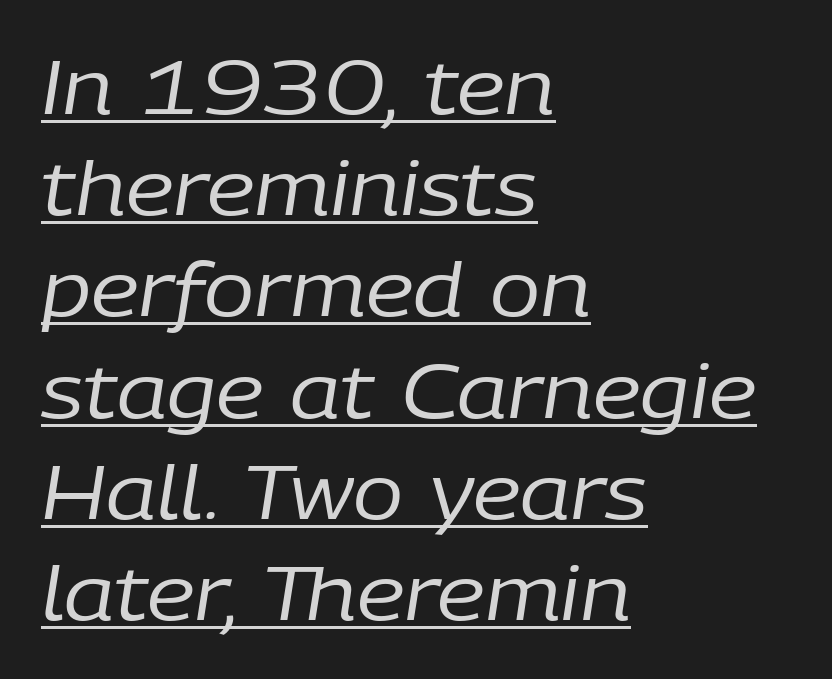
The image shows 75 px regular-weight type, italic (leaning right); set left-aligned, normal line spacing (1.35x), normal letter spacing, underlined; low stroke contrast and a medium x-height.
